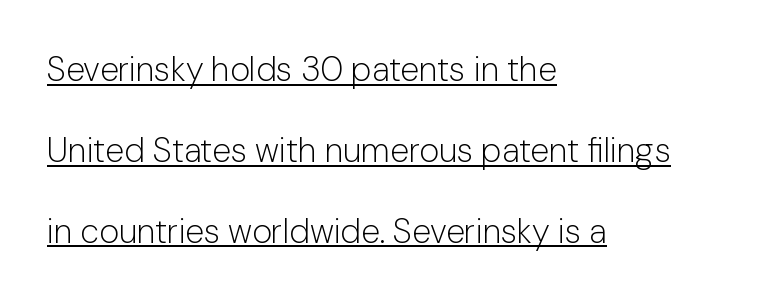
{"serif": "no", "italic": "no", "bold": "no", "weight": "light", "width": "normal", "stroke_contrast": "low", "x_height": "medium", "monospaced": "no", "underline": "yes", "align": "left", "line_spacing": "loose", "line_spacing_ratio": 2.38, "letter_spacing": "normal", "letter_spacing_em": 0.0, "glyph_px": 34}
